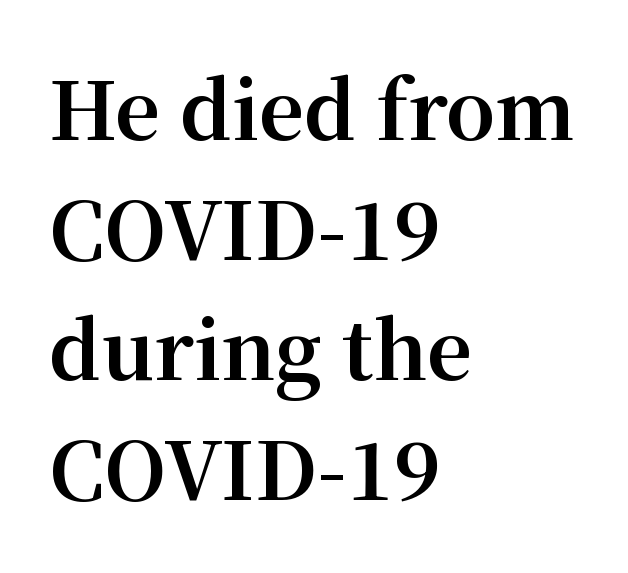
The image shows 79 px bold serif type, upright; set left-aligned, normal line spacing (1.52x), normal letter spacing, not underlined; medium stroke contrast and a medium x-height.
